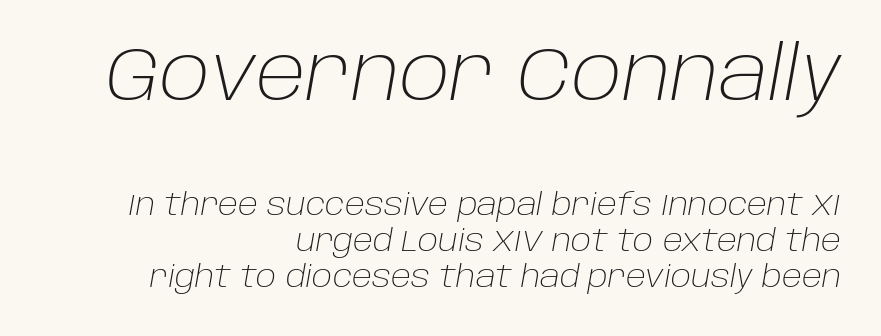
Q: Is the text bold? A: No.
Q: Is the text italic (slanted)? A: Yes, it leans right by about 10 degrees.
Q: Is the text underlined? A: No.
Q: How is the paragraph aligned? A: Right-aligned.
Q: Is the spacing between letters normal or unusually wide? A: Normal.
Q: Which block of text is set in a larger size, the first (top) or the second (bottom)? A: The first (top) one.
Q: Width (condensed, normal, or wide)? A: Normal.
Q: Stroke contrast? A: Low.
Q: x-height? A: Large.
Q: Monospaced? A: No.
